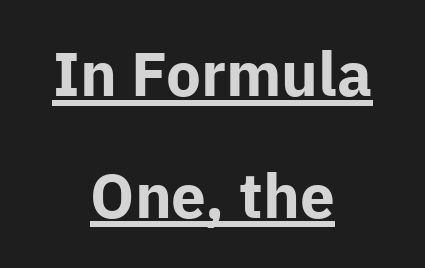
Q: Is the text bold? A: Yes.
Q: Is the text italic (slanted)? A: No, it is upright.
Q: Is the typeface a serif or a sans-serif typeface? A: Sans-serif.
Q: Is the text underlined? A: Yes.
Q: How is the paragraph aligned? A: Centered.
Q: Is the spacing between letters normal or unusually wide? A: Normal.
Q: Is the spacing between lines tight, normal or loose? A: Loose.
Q: Width (condensed, normal, or wide)? A: Normal.
Q: Stroke contrast? A: Low.
Q: x-height? A: Medium.
Q: Monospaced? A: No.
